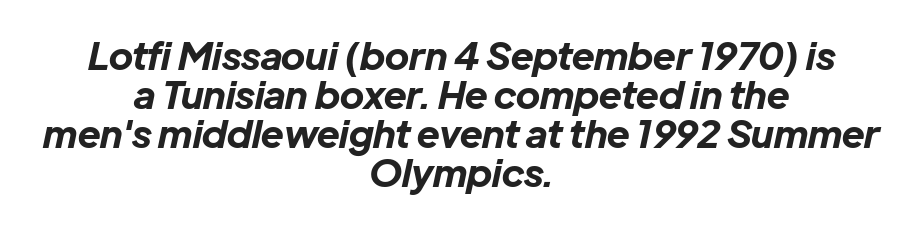
The image shows 38 px bold type, italic (leaning right); set centered, tight line spacing (1.03x), normal letter spacing, not underlined; low stroke contrast and a medium x-height.
